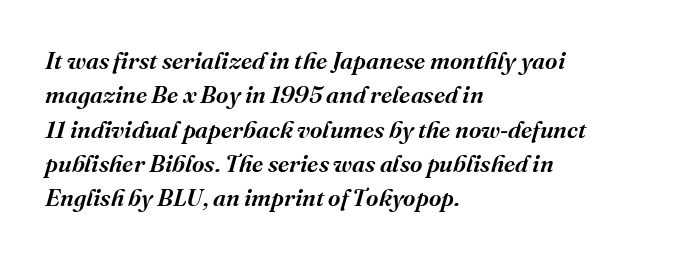
Summary of weight: moderately heavy, a semibold. The type is set solid horizontally, with unmodified tracking. Normally led — the rows are evenly, conventionally spaced. No word sits above an underline. These lines stack with their left ends in a neat column. These lines were composed using italics.
